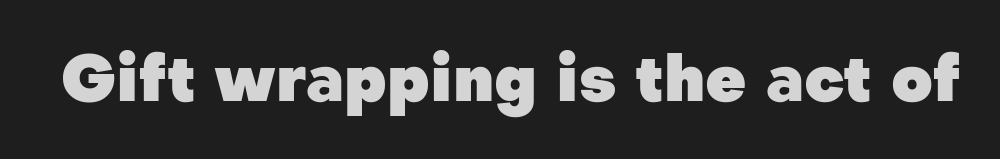
{"serif": "no", "italic": "no", "bold": "yes", "weight": "heavy", "width": "normal", "stroke_contrast": "low", "x_height": "medium", "monospaced": "no", "underline": "no", "letter_spacing": "normal", "letter_spacing_em": 0.0, "glyph_px": 64}
